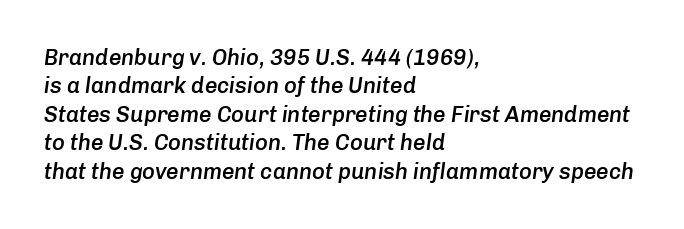
{"italic": "yes", "lean": "right", "slant_degrees": 8, "bold": "semi", "underline": "no", "align": "left", "line_spacing": "normal", "line_spacing_ratio": 1.29, "letter_spacing": "normal", "letter_spacing_em": 0.0, "glyph_px": 22}
